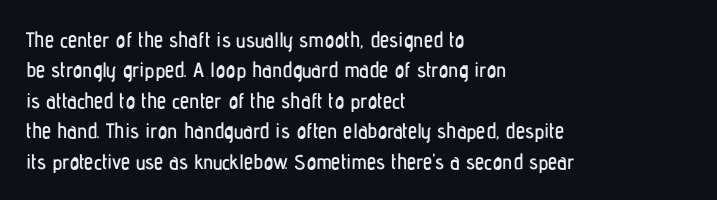
The image shows 21 px text type, upright; set left-aligned, normal line spacing (1.45x), normal letter spacing, not underlined.
